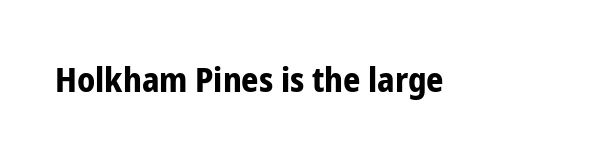
Nothing sits at the stroke ends, so this counts as sans-serif. Here the designer chose a conventional face with non-uniform glyph widths. Words appear dense and cohesive because spacing is normal. Typesetter's note: full bold, strokes at maximum text heaviness.
